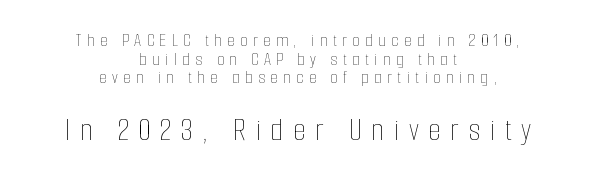
{"italic": "no", "bold": "no", "weight": "thin", "width": "condensed", "stroke_contrast": "low", "x_height": "medium", "monospaced": "no", "underline": "no", "align": "center", "line_spacing": "tight", "line_spacing_ratio": 0.98, "letter_spacing": "wide", "letter_spacing_em": 0.29, "larger_block": "second", "size_ratio": 1.74, "glyph_px": 33}
